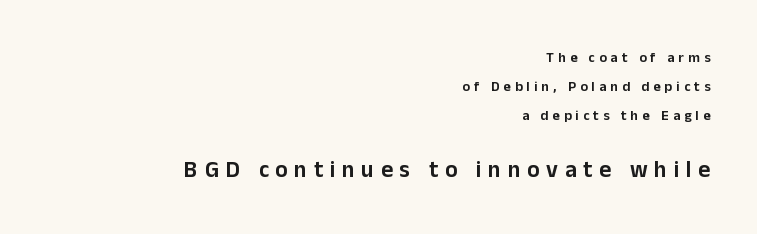
The image shows 23 px text type, upright; set right-aligned, loose line spacing (2.08x), unusually wide letter spacing (+0.29 em), not underlined; the second (bottom) block is 1.64x larger.
